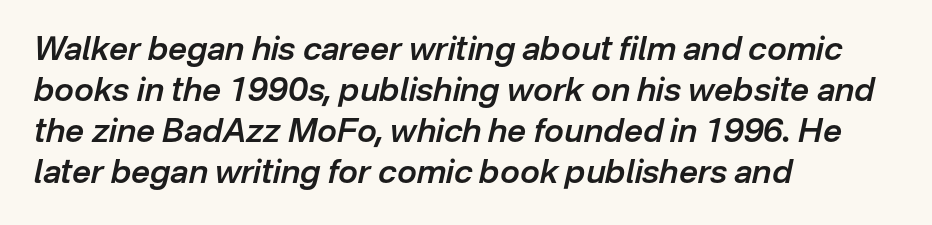
Q: Is the text bold? A: Semi-bold.
Q: Is the text italic (slanted)? A: Yes, it leans right by about 12 degrees.
Q: Is the text underlined? A: No.
Q: How is the paragraph aligned? A: Left-aligned.
Q: Is the spacing between letters normal or unusually wide? A: Normal.
Q: Width (condensed, normal, or wide)? A: Normal.
Q: Stroke contrast? A: Low.
Q: x-height? A: Medium.
Q: Monospaced? A: No.
